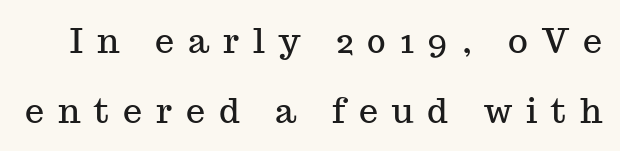
{"serif": "yes", "italic": "no", "width": "normal", "stroke_contrast": "medium", "x_height": "medium", "monospaced": "no", "underline": "no", "line_spacing": "loose", "line_spacing_ratio": 2.05, "letter_spacing": "wide", "letter_spacing_em": 0.41, "glyph_px": 34}
